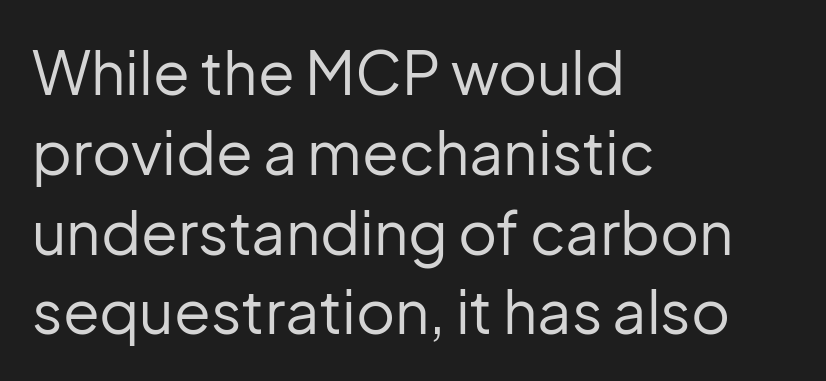
The image shows 60 px regular-weight sans-serif type, upright; set left-aligned, normal line spacing (1.33x), normal letter spacing, not underlined; low stroke contrast and a medium x-height.
